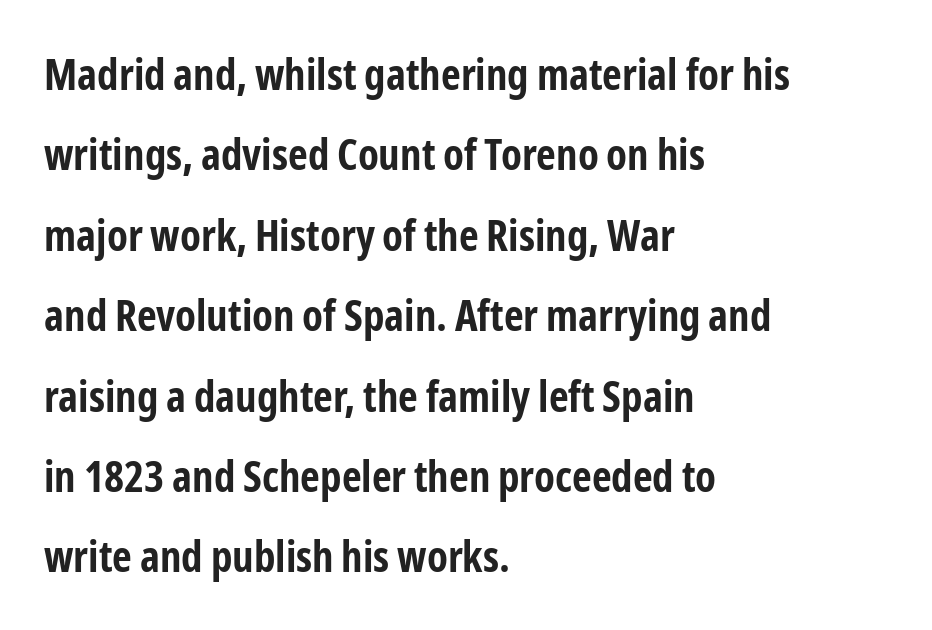
{"serif": "no", "italic": "no", "bold": "yes", "weight": "bold", "width": "condensed", "stroke_contrast": "low", "x_height": "medium", "monospaced": "no", "underline": "no", "align": "left", "line_spacing_ratio": 1.87, "letter_spacing": "normal", "letter_spacing_em": 0.0, "glyph_px": 43}
